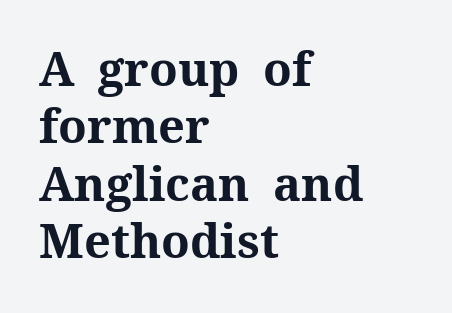
Q: Is the text bold? A: Yes.
Q: Is the text italic (slanted)? A: No, it is upright.
Q: Is the typeface a serif or a sans-serif typeface? A: Serif.
Q: Is the text underlined? A: No.
Q: How is the paragraph aligned? A: Left-aligned.
Q: Is the spacing between letters normal or unusually wide? A: Normal.
Q: Width (condensed, normal, or wide)? A: Normal.
Q: Stroke contrast? A: Medium.
Q: x-height? A: Medium.
Q: Monospaced? A: No.
